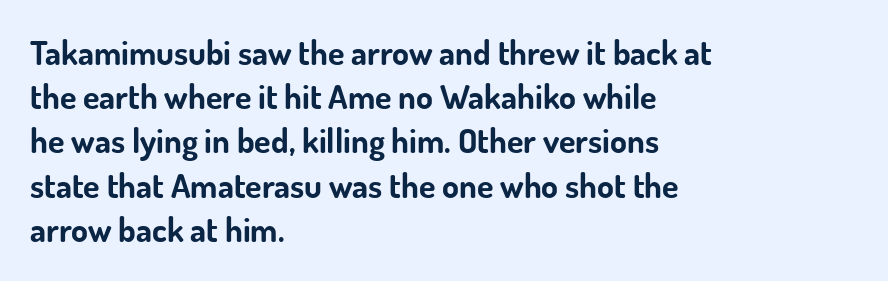
Q: Is the text bold? A: Yes.
Q: Is the text italic (slanted)? A: No, it is upright.
Q: Is the typeface a serif or a sans-serif typeface? A: Sans-serif.
Q: Is the text underlined? A: No.
Q: How is the paragraph aligned? A: Left-aligned.
Q: Is the spacing between letters normal or unusually wide? A: Normal.
Q: Is the spacing between lines tight, normal or loose? A: Normal.
Q: Width (condensed, normal, or wide)? A: Normal.
Q: Stroke contrast? A: Low.
Q: x-height? A: Small.
Q: Monospaced? A: No.
